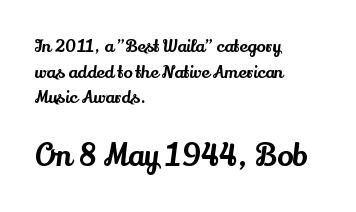
Here the glyphs are tracked normally, forming tight word shapes. Does the copy run flush right? No — it runs flush left. Descender tails drop into unmarked territory. The rendering uses a moderate line-height, typical for paragraphs.
